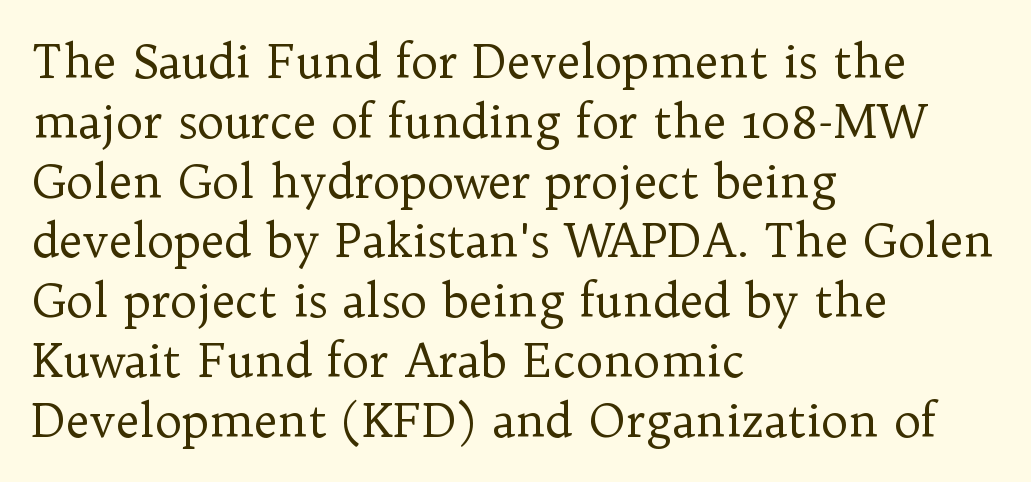
{"serif": "yes", "italic": "no", "bold": "no", "weight": "regular", "width": "normal", "stroke_contrast": "low", "x_height": "medium", "monospaced": "no", "underline": "no", "align": "left", "line_spacing": "normal", "line_spacing_ratio": 1.3, "letter_spacing": "normal", "letter_spacing_em": 0.0, "glyph_px": 46}
